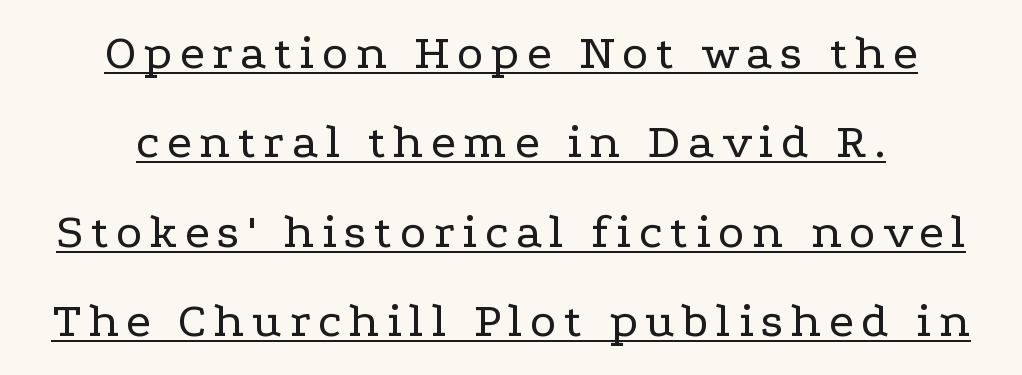
Each stroke keeps to a modest, everyday thickness or less. No italicization has been applied; the sample stays upright. Small tapered or slab feet sit at the stroke ends, so this counts as serif. This rendering features underlined lettering.
